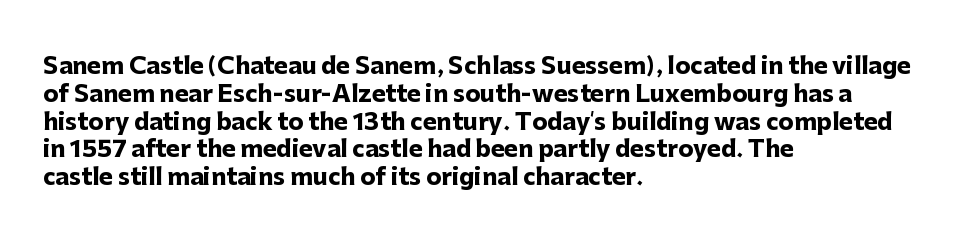
{"italic": "no", "bold": "yes", "underline": "no", "align": "left", "line_spacing_ratio": 1.21, "letter_spacing": "normal", "letter_spacing_em": 0.0, "glyph_px": 23}
